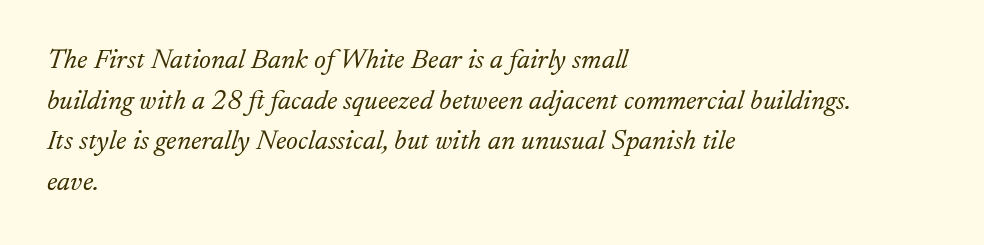
Stems here are at most as thick as an everyday book face. Is this a sans? No — the strokes have serifs. Compared with a centered layout, this one pins lines to the left instead. A typesetter would call this proportional, since set widths differ per character.
